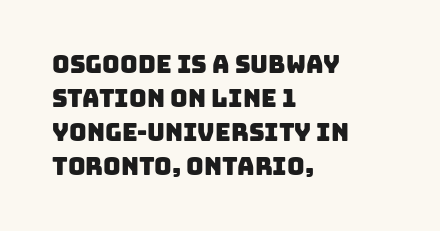
The image shows 24 px text type; set left-aligned, normal line spacing (1.41x), normal letter spacing, not underlined.
